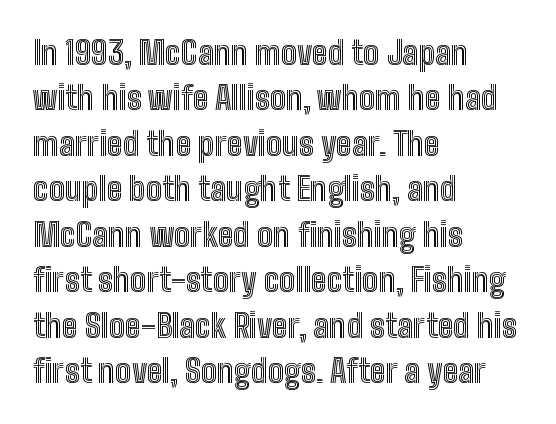
{"italic": "no", "width": "condensed", "x_height": "medium", "monospaced": "no", "underline": "no", "align": "left", "line_spacing": "normal", "line_spacing_ratio": 1.42, "letter_spacing": "normal", "letter_spacing_em": 0.0, "glyph_px": 32}
